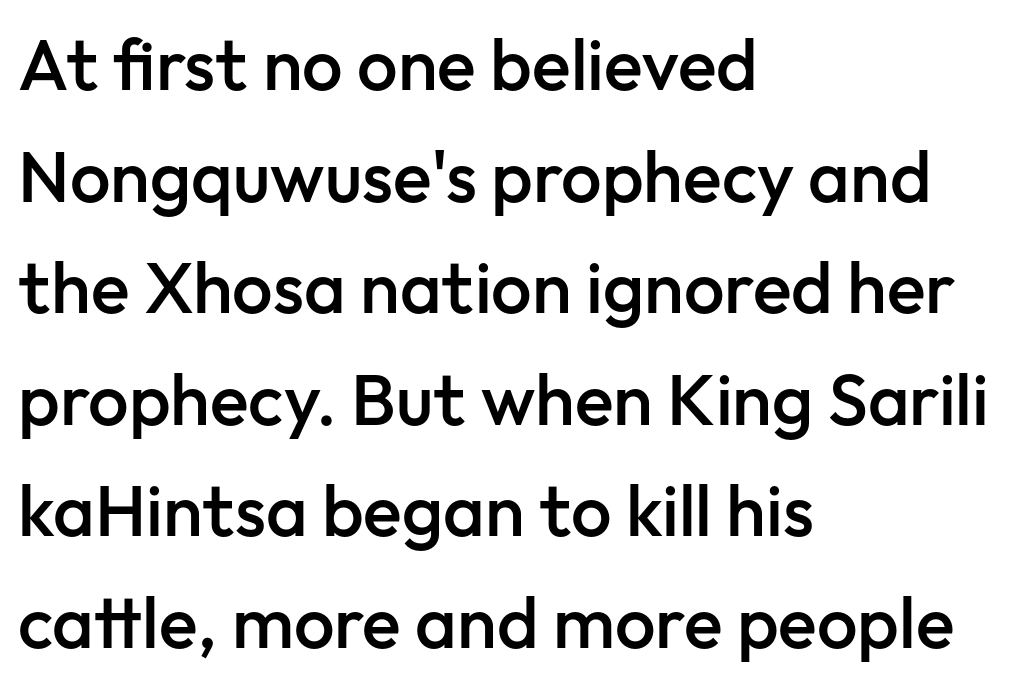
The image shows 72 px semibold sans-serif type, upright; set left-aligned, normal line spacing (1.55x), normal letter spacing, not underlined; low stroke contrast and a medium x-height.
